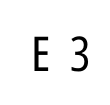
{"serif": "no", "italic": "no", "bold": "no", "weight": "regular", "width": "condensed", "stroke_contrast": "low", "x_height": "medium", "monospaced": "no", "underline": "no", "letter_spacing": "wide", "letter_spacing_em": 0.41, "glyph_px": 48}
